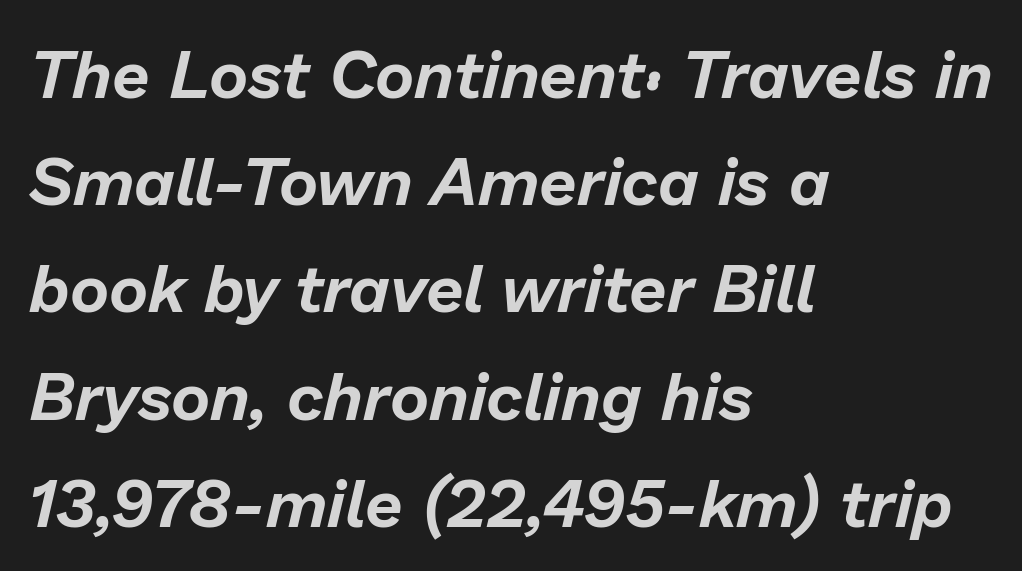
Q: Is the text italic (slanted)? A: Yes, it leans right by about 13 degrees.
Q: Is the text underlined? A: No.
Q: How is the paragraph aligned? A: Left-aligned.
Q: Is the spacing between letters normal or unusually wide? A: Normal.
Q: Is the spacing between lines tight, normal or loose? A: Normal.
Q: Width (condensed, normal, or wide)? A: Normal.
Q: Stroke contrast? A: Low.
Q: x-height? A: Medium.
Q: Monospaced? A: No.
